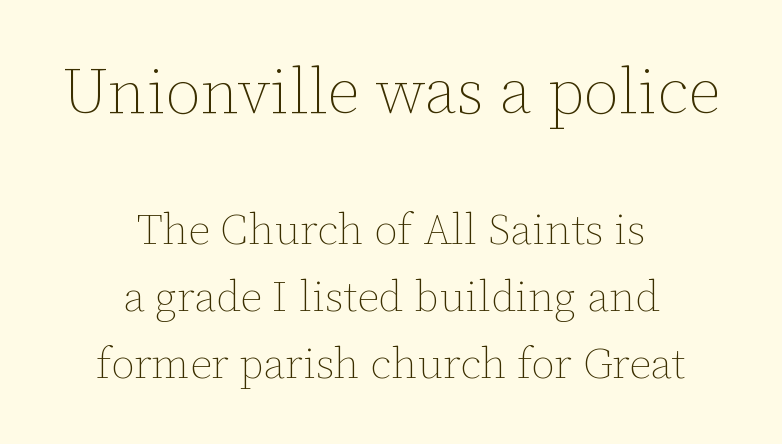
{"italic": "no", "bold": "no", "weight": "thin", "width": "normal", "stroke_contrast": "low", "x_height": "medium", "monospaced": "no", "underline": "no", "align": "center", "line_spacing": "normal", "line_spacing_ratio": 1.56, "letter_spacing": "normal", "letter_spacing_em": 0.0, "larger_block": "first", "size_ratio": 1.49, "glyph_px": 64}
